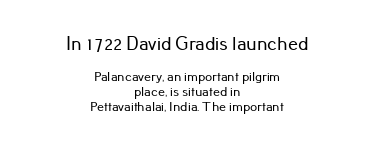
{"italic": "no", "underline": "no", "align": "center", "line_spacing": "tight", "line_spacing_ratio": 1.09, "letter_spacing": "normal", "letter_spacing_em": 0.0, "larger_block": "first", "size_ratio": 1.43, "glyph_px": 20}
